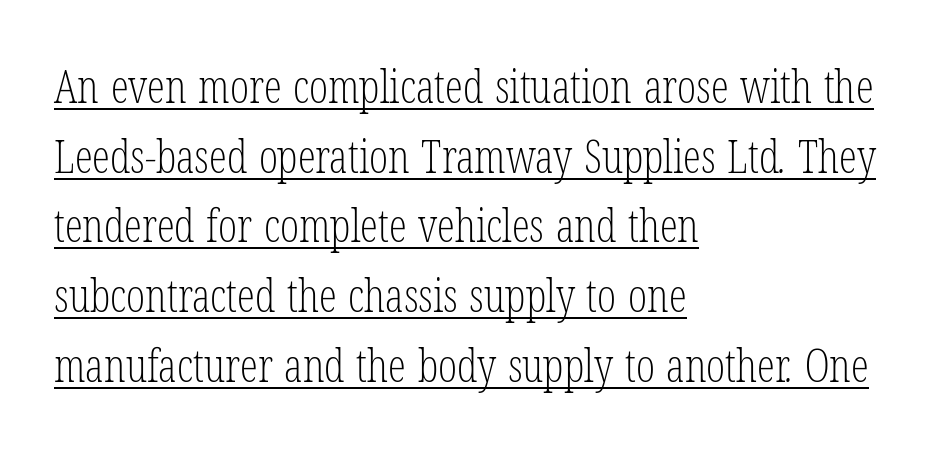
The image shows 45 px light, condensed serif type; set left-aligned, normal line spacing (1.55x), normal letter spacing, underlined; low stroke contrast and a medium x-height.
